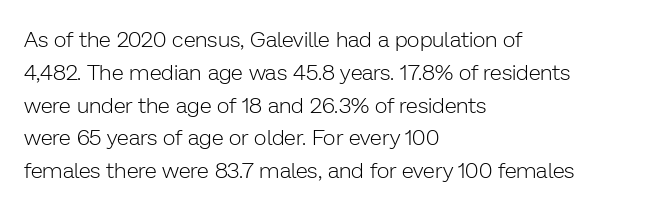
The image shows 22 px text type, upright; set left-aligned, normal line spacing (1.49x), normal letter spacing, not underlined.
